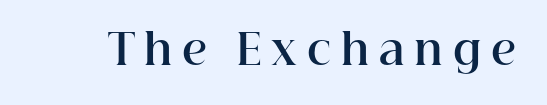
Q: Is the text bold? A: Yes.
Q: Is the text italic (slanted)? A: No, it is upright.
Q: Is the typeface a serif or a sans-serif typeface? A: Serif.
Q: Is the text underlined? A: No.
Q: Is the spacing between letters normal or unusually wide? A: Unusually wide.
Q: Width (condensed, normal, or wide)? A: Normal.
Q: Stroke contrast? A: High.
Q: x-height? A: Medium.
Q: Monospaced? A: No.
